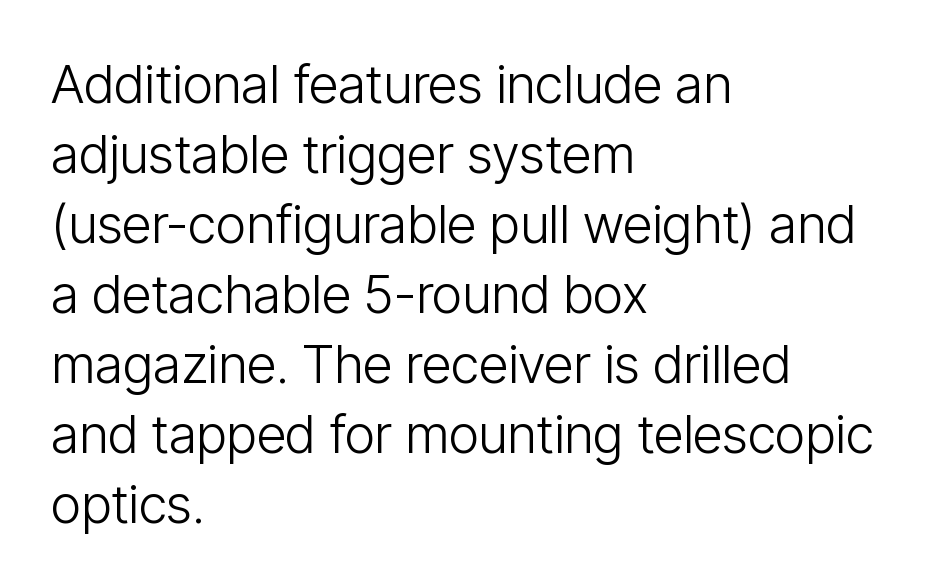
The image shows 53 px light, condensed sans-serif type, upright; set left-aligned, normal line spacing (1.32x), normal letter spacing, not underlined; low stroke contrast and a medium x-height.
